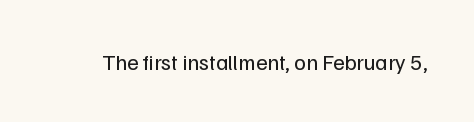
Q: Is the text bold? A: No.
Q: Is the text italic (slanted)? A: No, it is upright.
Q: Is the text underlined? A: No.
Q: Is the spacing between letters normal or unusually wide? A: Normal.
